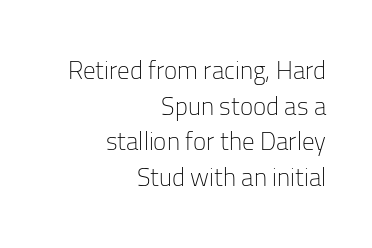
Rows of type keep a routine distance in the vertical direction. Leftover space on each line is placed entirely before the opening word. Compared with a typical body face, this is equally light or lighter still. Beneath every word, the page is bare. The letters sit at their default tracking, neither squeezed nor spread. A roman cut, with each character standing at attention.
